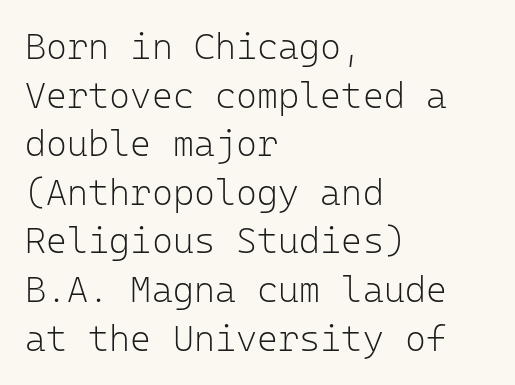
Q: Is the text bold? A: No.
Q: Is the text italic (slanted)? A: No, it is upright.
Q: Is the typeface a serif or a sans-serif typeface? A: Sans-serif.
Q: Is the text underlined? A: No.
Q: How is the paragraph aligned? A: Left-aligned.
Q: Is the spacing between letters normal or unusually wide? A: Normal.
Q: Is the spacing between lines tight, normal or loose? A: Normal.
Q: Width (condensed, normal, or wide)? A: Normal.
Q: Stroke contrast? A: Low.
Q: x-height? A: Medium.
Q: Monospaced? A: Yes.
